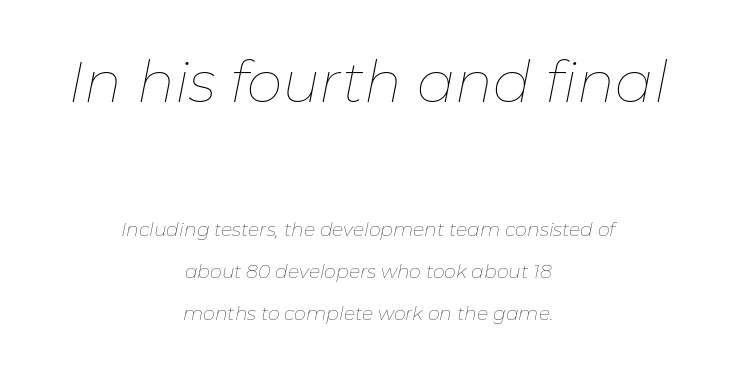
The letterforms sit at book weight or below. Clear beneath every line of the passage. Both edges are ragged and mirror each other, which tells us the setting is centered. A typesetter would call this proportional, since set widths differ per character.
